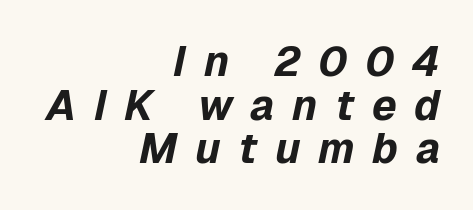
The image shows 42 px bold type, italic (leaning right); set right-aligned, tight line spacing (1.04x), unusually wide letter spacing (+0.42 em), not underlined; low stroke contrast and a medium x-height.
